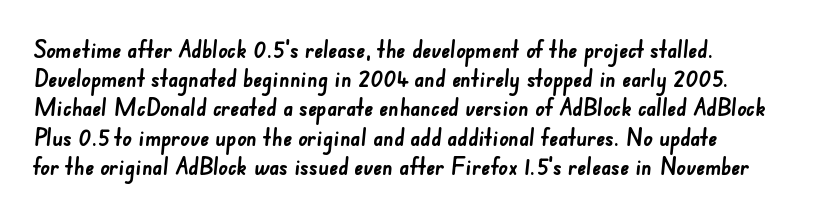
The foot of each line stays bare and open. The glyphs have the mass of a bold cut. This block has exactly the height ordinary leading produces. What stands out about the letter spacing? Nothing — it is the standard amount. In CSS terms this would be text-align: left.
